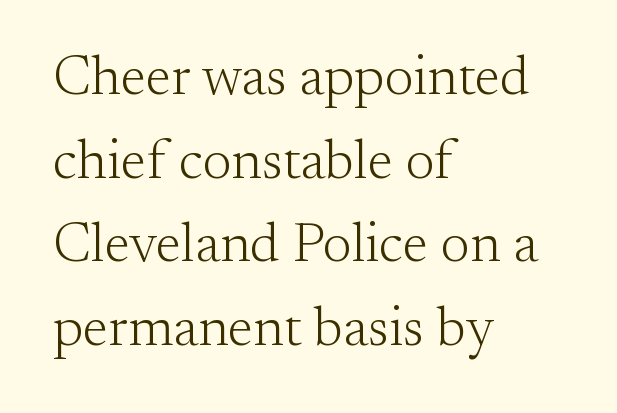
Q: Is the text bold? A: No.
Q: Is the text italic (slanted)? A: No, it is upright.
Q: Is the typeface a serif or a sans-serif typeface? A: Serif.
Q: Is the text underlined? A: No.
Q: How is the paragraph aligned? A: Left-aligned.
Q: Is the spacing between letters normal or unusually wide? A: Normal.
Q: Is the spacing between lines tight, normal or loose? A: Normal.
Q: Width (condensed, normal, or wide)? A: Normal.
Q: Stroke contrast? A: Medium.
Q: x-height? A: Small.
Q: Monospaced? A: No.
